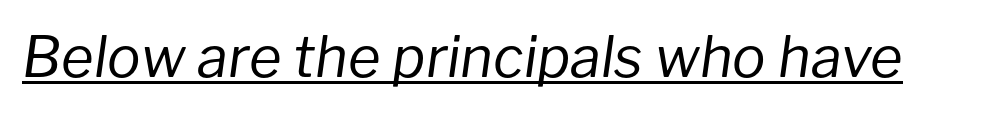
{"italic": "yes", "lean": "right", "slant_degrees": 8, "bold": "no", "weight": "regular", "width": "normal", "stroke_contrast": "low", "x_height": "medium", "monospaced": "no", "underline": "yes", "letter_spacing": "normal", "letter_spacing_em": 0.0, "glyph_px": 56}
